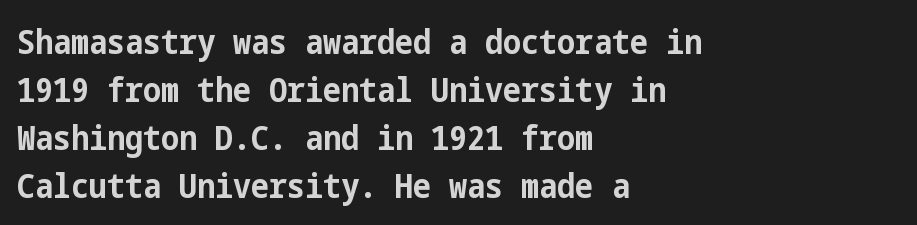
The image shows 34 px bold, condensed sans-serif type, upright; set left-aligned, normal line spacing (1.41x), normal letter spacing, not underlined; low stroke contrast and a medium x-height.
